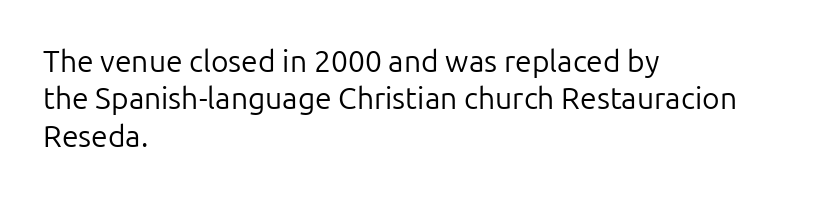
Q: Is the text bold? A: No.
Q: Is the text italic (slanted)? A: No, it is upright.
Q: Is the typeface a serif or a sans-serif typeface? A: Sans-serif.
Q: Is the text underlined? A: No.
Q: How is the paragraph aligned? A: Left-aligned.
Q: Is the spacing between letters normal or unusually wide? A: Normal.
Q: Is the spacing between lines tight, normal or loose? A: Normal.
Q: Width (condensed, normal, or wide)? A: Normal.
Q: Stroke contrast? A: Low.
Q: x-height? A: Medium.
Q: Monospaced? A: No.
